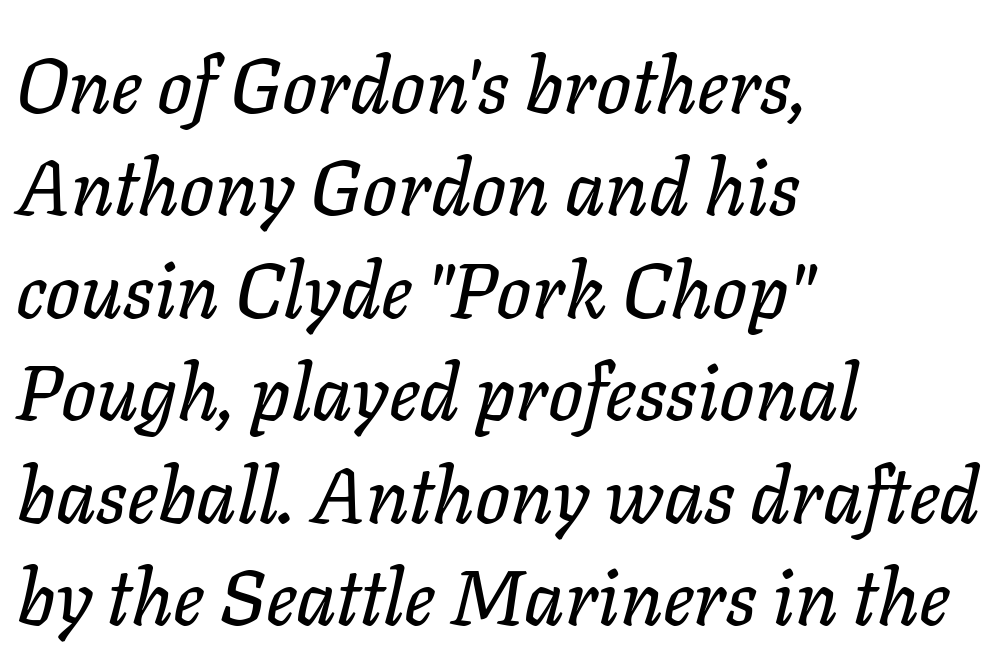
Q: Is the text italic (slanted)? A: Yes, it leans right by about 11 degrees.
Q: Is the text underlined? A: No.
Q: How is the paragraph aligned? A: Left-aligned.
Q: Is the spacing between letters normal or unusually wide? A: Normal.
Q: Is the spacing between lines tight, normal or loose? A: Normal.
Q: Width (condensed, normal, or wide)? A: Normal.
Q: Stroke contrast? A: Low.
Q: x-height? A: Medium.
Q: Monospaced? A: No.
